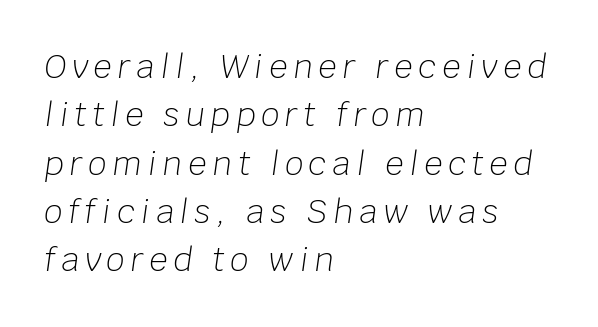
The image shows 32 px light type, italic (leaning right); set left-aligned, normal line spacing (1.51x), not underlined; low stroke contrast and a large x-height.
